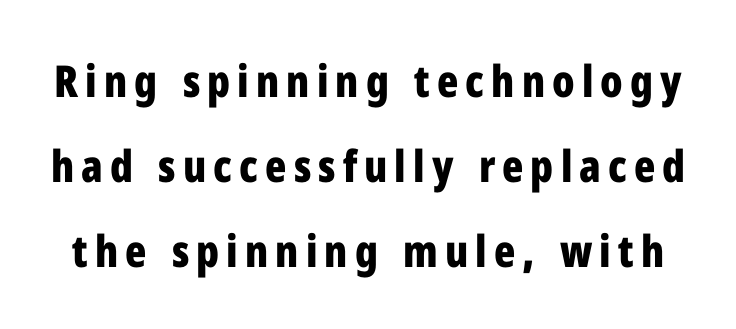
{"serif": "no", "italic": "no", "bold": "yes", "weight": "bold", "width": "condensed", "stroke_contrast": "low", "x_height": "medium", "monospaced": "no", "underline": "no", "line_spacing": "loose", "line_spacing_ratio": 1.93, "glyph_px": 44}
